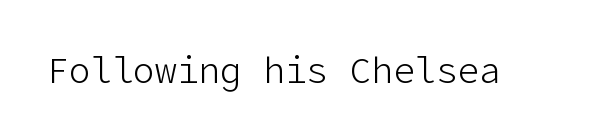
Look at the bottom of the vertical strokes: they stop flat, with no serifs. Anything drawn beneath the words? Only blank space. The face looks like a standard text weight, possibly lighter. It's the straight-up-and-down kind of type. Between one letter and the next there's only the usual sliver of space.
